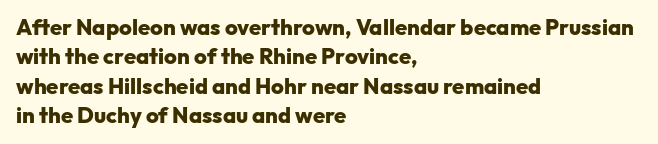
Q: Is the text bold? A: Yes.
Q: Is the text italic (slanted)? A: No, it is upright.
Q: Is the text underlined? A: No.
Q: How is the paragraph aligned? A: Left-aligned.
Q: Is the spacing between letters normal or unusually wide? A: Normal.
Q: Is the spacing between lines tight, normal or loose? A: Normal.
